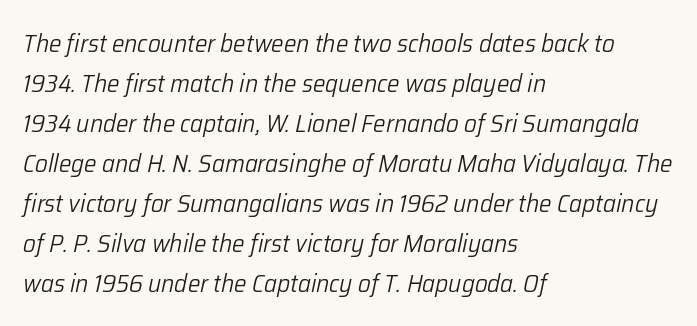
Q: Is the text bold? A: No.
Q: Is the text italic (slanted)? A: Yes, it leans right by about 12 degrees.
Q: Is the text underlined? A: No.
Q: How is the paragraph aligned? A: Left-aligned.
Q: Is the spacing between letters normal or unusually wide? A: Normal.
Q: Is the spacing between lines tight, normal or loose? A: Normal.
